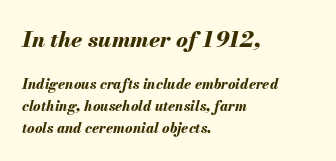
The image shows 22 px bold type, italic (leaning right); set left-aligned, normal line spacing (1.54x), normal letter spacing, not underlined; the first (top) block is 1.57x larger.
